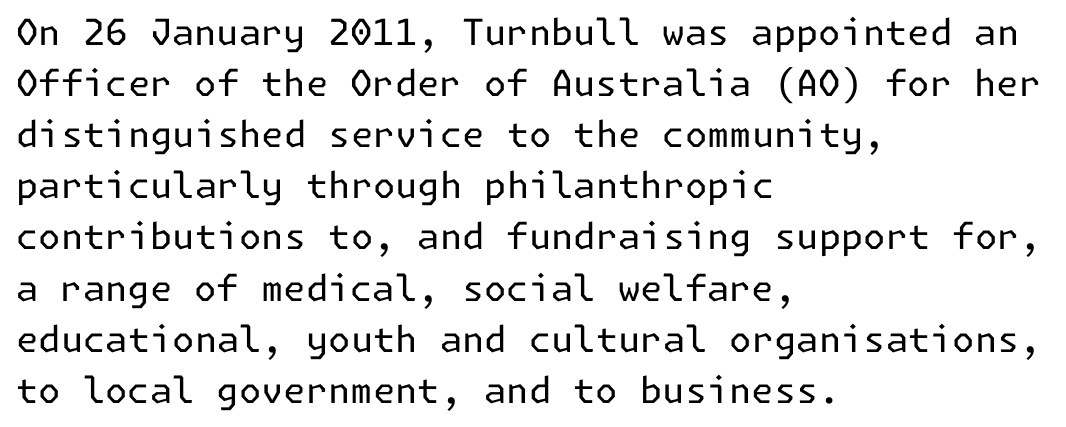
Every stem runs plumb, perpendicular to the baseline. Horizontal alignment here is leftward, the default for most running prose. The designer left line spacing at the default. Is the type heavy? It reads as light-to-regular instead. The strip under each line holds only bare page.
